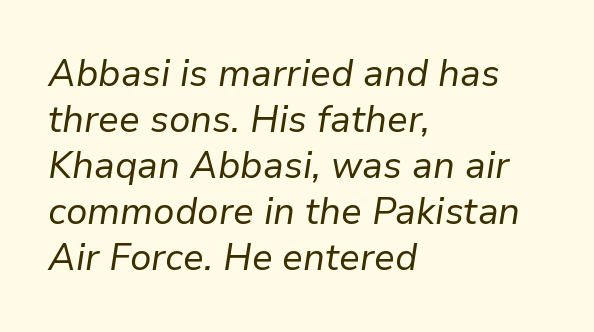
The image shows 37 px regular-weight type, italic (leaning right); set left-aligned, line spacing 1.24x, normal letter spacing, not underlined; low stroke contrast and a medium x-height.
